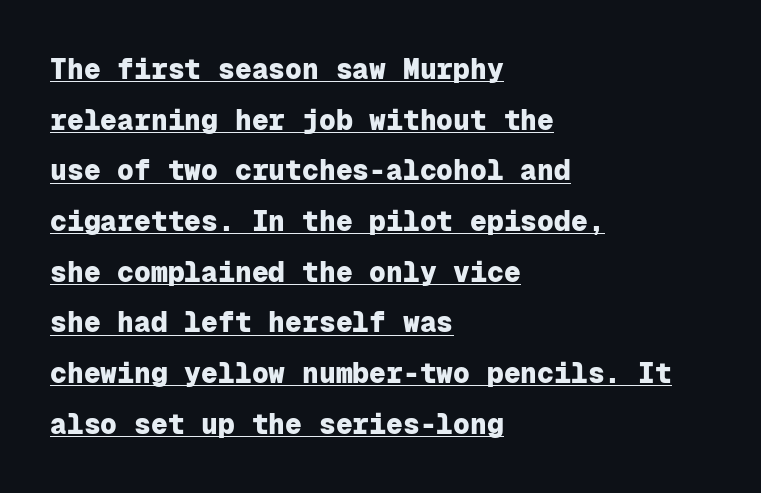
{"serif": "no", "italic": "no", "bold": "yes", "weight": "heavy", "width": "normal", "stroke_contrast": "low", "x_height": "medium", "monospaced": "yes", "underline": "yes", "align": "left", "line_spacing_ratio": 1.81, "letter_spacing": "normal", "letter_spacing_em": 0.0, "glyph_px": 28}
